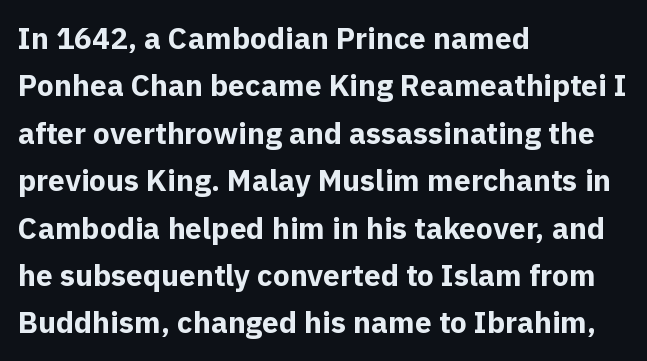
Q: Is the text bold? A: Yes.
Q: Is the text italic (slanted)? A: No, it is upright.
Q: Is the typeface a serif or a sans-serif typeface? A: Sans-serif.
Q: Is the text underlined? A: No.
Q: How is the paragraph aligned? A: Left-aligned.
Q: Is the spacing between letters normal or unusually wide? A: Normal.
Q: Is the spacing between lines tight, normal or loose? A: Normal.
Q: Width (condensed, normal, or wide)? A: Normal.
Q: x-height? A: Medium.
Q: Monospaced? A: No.
